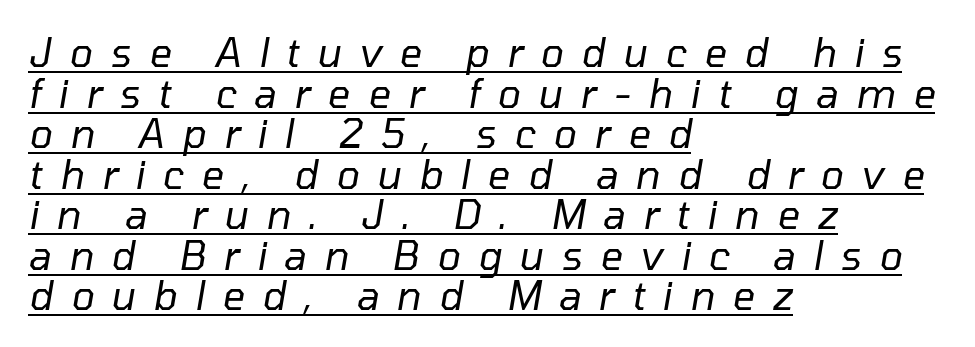
{"italic": "yes", "lean": "right", "slant_degrees": 10, "bold": "no", "weight": "regular", "width": "normal", "stroke_contrast": "low", "x_height": "medium", "monospaced": "no", "underline": "yes", "align": "left", "line_spacing": "tight", "line_spacing_ratio": 1.04, "letter_spacing": "wide", "letter_spacing_em": 0.45, "glyph_px": 39}
